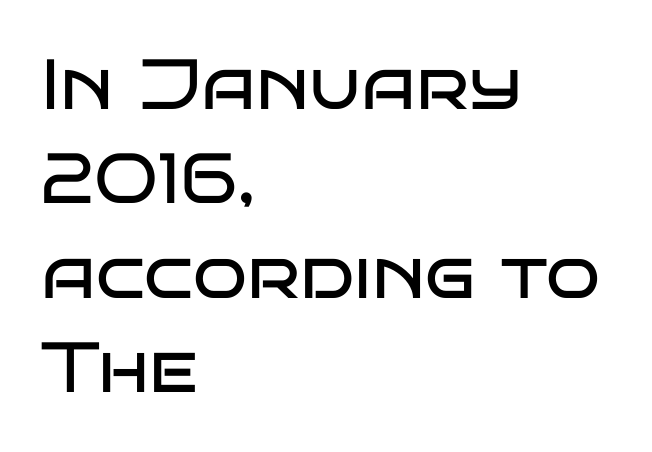
The image shows 71 px regular-weight, wide sans-serif type, upright; set left-aligned, normal line spacing (1.33x), normal letter spacing, not underlined; low stroke contrast and a large x-height.
